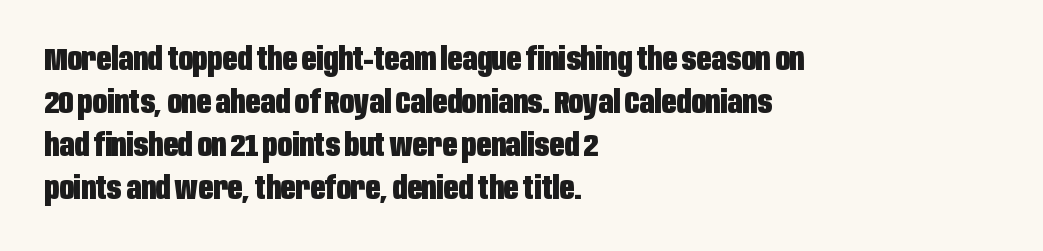
The image shows 32 px heavy, condensed sans-serif type, upright; set left-aligned, normal line spacing (1.34x), normal letter spacing, not underlined; low stroke contrast and a large x-height.
